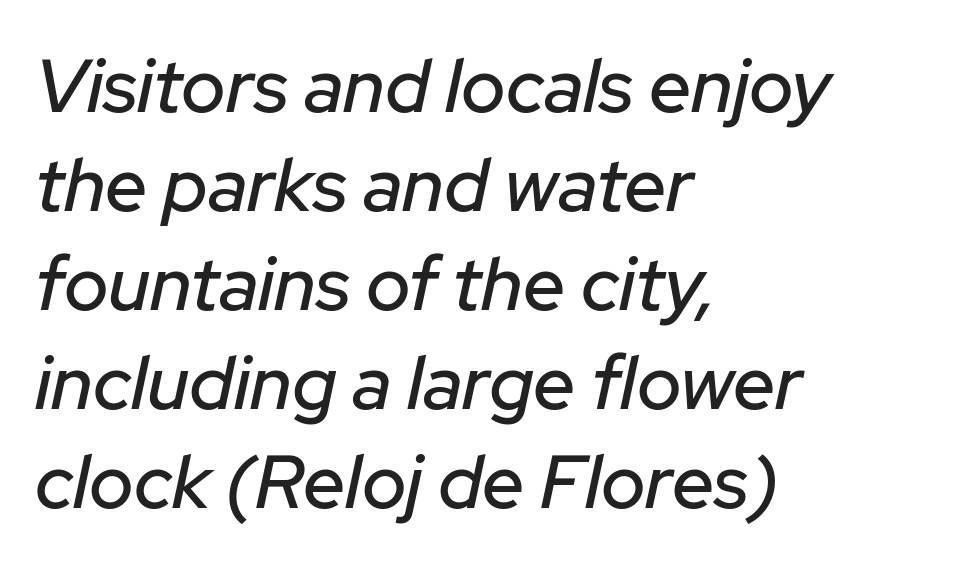
{"italic": "yes", "lean": "right", "slant_degrees": 12, "width": "normal", "stroke_contrast": "low", "x_height": "medium", "monospaced": "no", "underline": "no", "align": "left", "line_spacing": "normal", "line_spacing_ratio": 1.32, "letter_spacing": "normal", "letter_spacing_em": 0.0, "glyph_px": 75}
